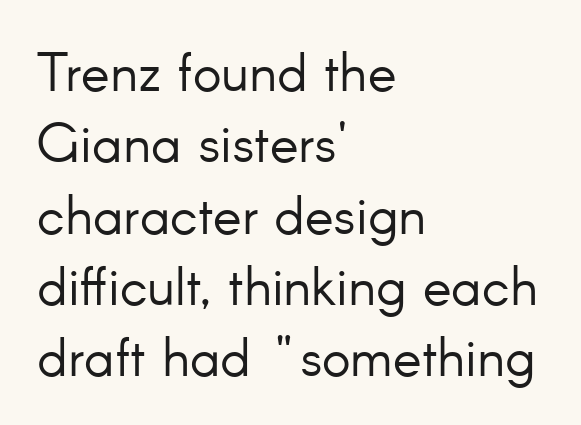
Q: Is the text bold? A: No.
Q: Is the text italic (slanted)? A: No, it is upright.
Q: Is the typeface a serif or a sans-serif typeface? A: Sans-serif.
Q: Is the text underlined? A: No.
Q: How is the paragraph aligned? A: Left-aligned.
Q: Is the spacing between letters normal or unusually wide? A: Normal.
Q: Is the spacing between lines tight, normal or loose? A: Normal.
Q: Width (condensed, normal, or wide)? A: Normal.
Q: Stroke contrast? A: Low.
Q: x-height? A: Small.
Q: Monospaced? A: No.
